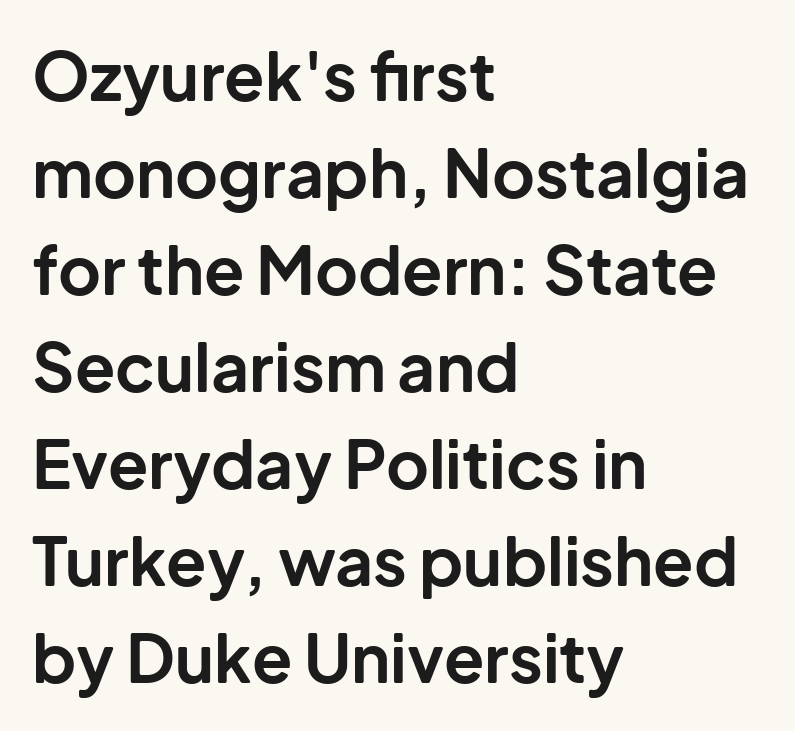
Characters remain perfectly vertical along every line. Heavy, bold letterforms. Unmarked baselines from the first word to the last. Each letter keeps its own natural width here, so spacing adapts to shape.
